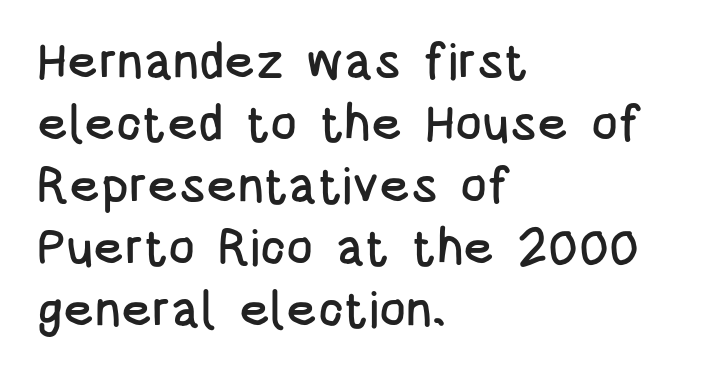
The image shows 50 px condensed sans-serif type, upright; set left-aligned, line spacing 1.24x, normal letter spacing, not underlined; low stroke contrast and a large x-height.
